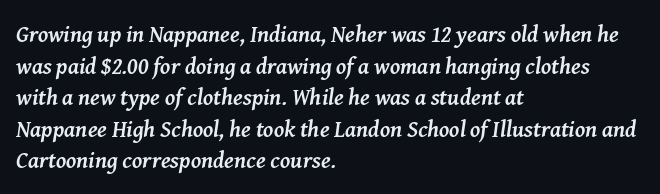
The image shows 23 px bold type, italic (leaning right); set left-aligned, normal line spacing (1.37x), normal letter spacing, not underlined.
